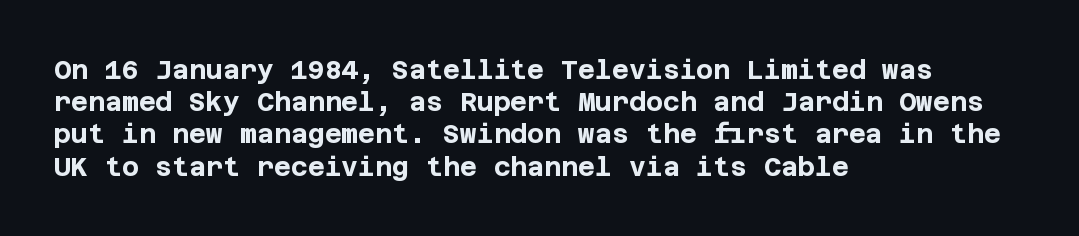
The image shows 26 px bold type, upright; set left-aligned, line spacing 1.24x, normal letter spacing, not underlined.
